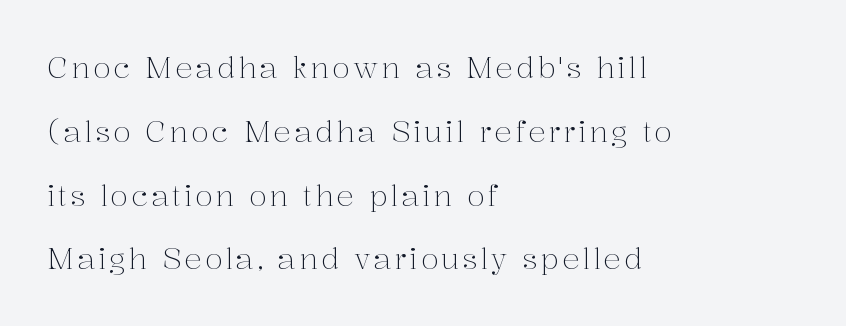
The image shows 29 px light serif type, upright; set left-aligned, loose line spacing (2.2x), not underlined; medium stroke contrast and a medium x-height.
